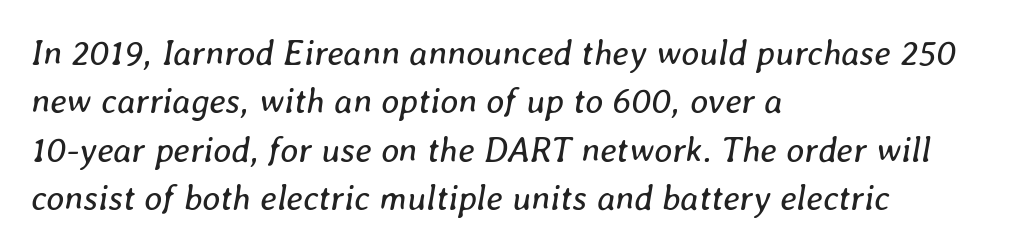
This sample keeps an unexceptional amount of space between lines. Every character sits at an angle, as italics do. The passage shown is not bold in any degree. Here the designer chose a conventional face with non-uniform glyph widths. Characters follow at the spacing the type designer built in. These lines are set flush left with a ragged right edge.
